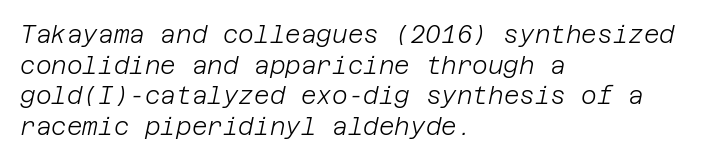
The characters are drawn with everyday or finer stroke widths. The passage shown stacks its lines at a standard gap. Just letters on the line, the space beneath them empty. This sample uses plain, unmodified letter spacing. Italic: yes, the glyphs are oblique.
